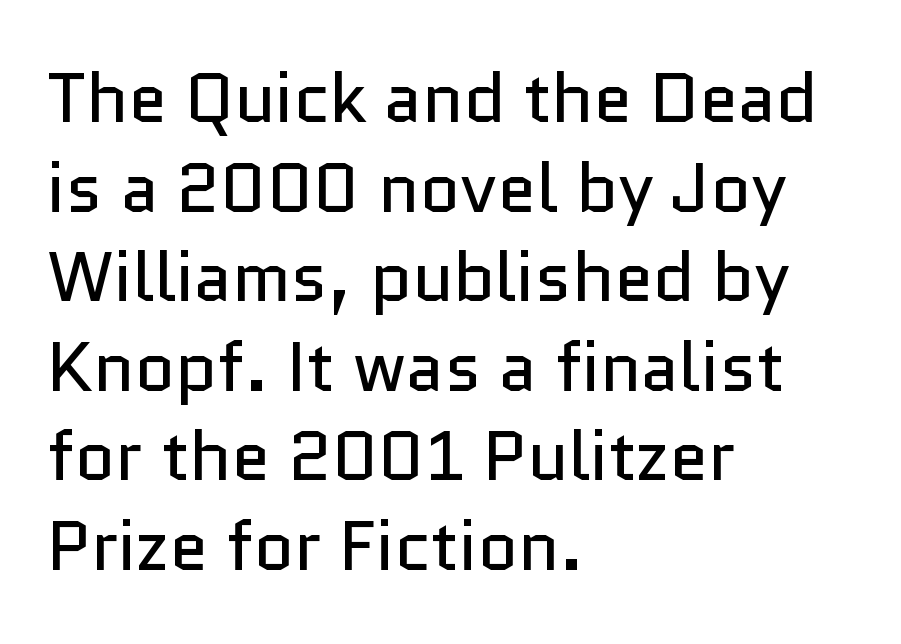
Q: Is the text bold? A: No.
Q: Is the text italic (slanted)? A: No, it is upright.
Q: Is the typeface a serif or a sans-serif typeface? A: Sans-serif.
Q: Is the text underlined? A: No.
Q: How is the paragraph aligned? A: Left-aligned.
Q: Is the spacing between letters normal or unusually wide? A: Normal.
Q: Is the spacing between lines tight, normal or loose? A: Normal.
Q: Width (condensed, normal, or wide)? A: Normal.
Q: Stroke contrast? A: Low.
Q: x-height? A: Medium.
Q: Monospaced? A: No.
